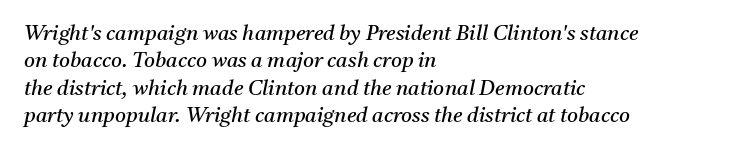
{"italic": "yes", "lean": "right", "slant_degrees": 11, "bold": "no", "underline": "no", "align": "left", "line_spacing": "normal", "line_spacing_ratio": 1.3, "letter_spacing": "normal", "letter_spacing_em": 0.0, "glyph_px": 21}
